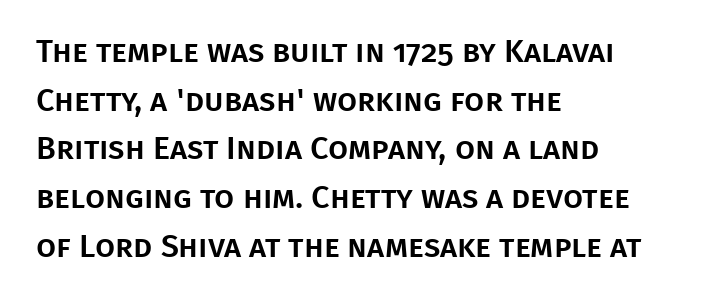
Q: Is the text italic (slanted)? A: No, it is upright.
Q: Is the typeface a serif or a sans-serif typeface? A: Sans-serif.
Q: Is the text underlined? A: No.
Q: How is the paragraph aligned? A: Left-aligned.
Q: Is the spacing between letters normal or unusually wide? A: Normal.
Q: Is the spacing between lines tight, normal or loose? A: Normal.
Q: Width (condensed, normal, or wide)? A: Normal.
Q: Stroke contrast? A: Low.
Q: x-height? A: Large.
Q: Monospaced? A: No.
